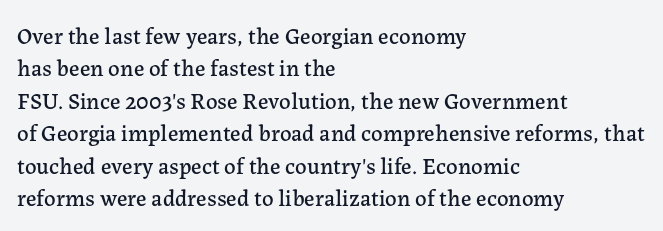
Rule under the text: the space is simply empty. Glyph-to-glyph distance matches everyday printed text. This block has exactly the height ordinary leading produces. Every character sits straight up, as roman type does. Teacher's note: observe the even left margin — that is flush-left alignment.
